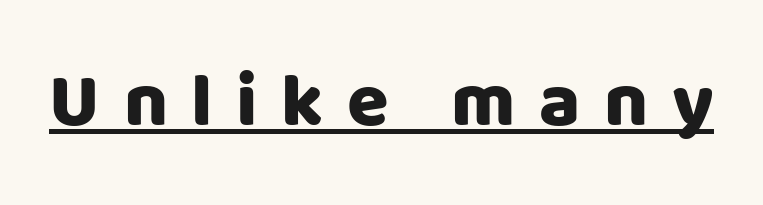
{"serif": "no", "italic": "no", "width": "normal", "stroke_contrast": "low", "x_height": "large", "monospaced": "no", "underline": "yes", "letter_spacing": "wide", "letter_spacing_em": 0.31, "glyph_px": 76}
